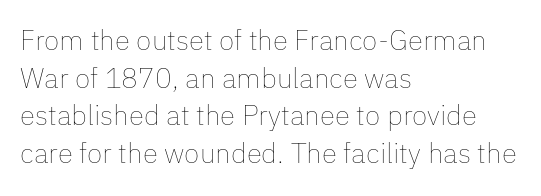
Looks like regular typesetting: each glyph gets only the width it needs. It's the straight-up-and-down kind of type. Unmarked baselines from the first word to the last. You could call the tracking neutral — neither tight nor loose. Does the copy run flush right? No — it runs flush left.
